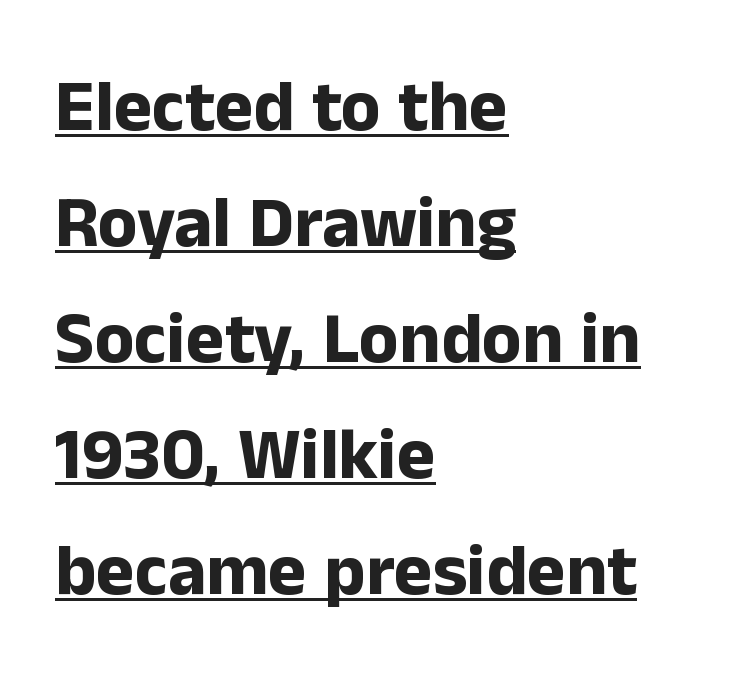
The image shows 73 px bold sans-serif type, upright; set left-aligned, normal line spacing (1.59x), normal letter spacing, underlined; low stroke contrast and a medium x-height.
